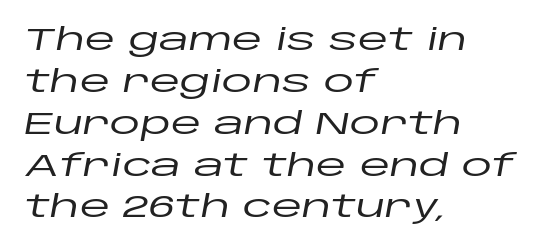
{"italic": "yes", "lean": "right", "slant_degrees": 10, "width": "wide", "stroke_contrast": "low", "x_height": "large", "monospaced": "no", "underline": "no", "align": "left", "line_spacing": "normal", "line_spacing_ratio": 1.35, "letter_spacing": "normal", "letter_spacing_em": 0.0, "glyph_px": 31}
